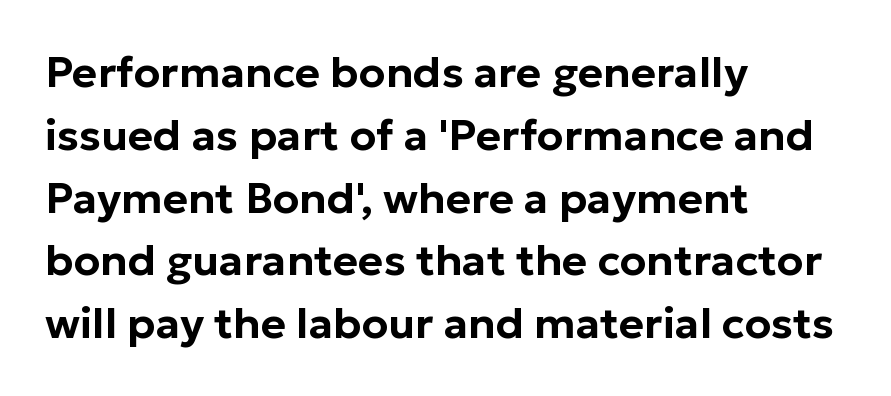
Q: Is the text italic (slanted)? A: No, it is upright.
Q: Is the typeface a serif or a sans-serif typeface? A: Sans-serif.
Q: Is the text underlined? A: No.
Q: How is the paragraph aligned? A: Left-aligned.
Q: Is the spacing between letters normal or unusually wide? A: Normal.
Q: Is the spacing between lines tight, normal or loose? A: Normal.
Q: Width (condensed, normal, or wide)? A: Normal.
Q: Stroke contrast? A: Low.
Q: x-height? A: Medium.
Q: Monospaced? A: No.
